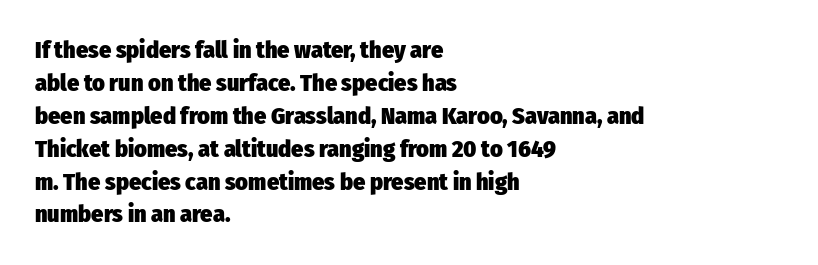
Q: Is the text bold? A: Yes.
Q: Is the text italic (slanted)? A: No, it is upright.
Q: Is the text underlined? A: No.
Q: How is the paragraph aligned? A: Left-aligned.
Q: Is the spacing between letters normal or unusually wide? A: Normal.
Q: Is the spacing between lines tight, normal or loose? A: Normal.
